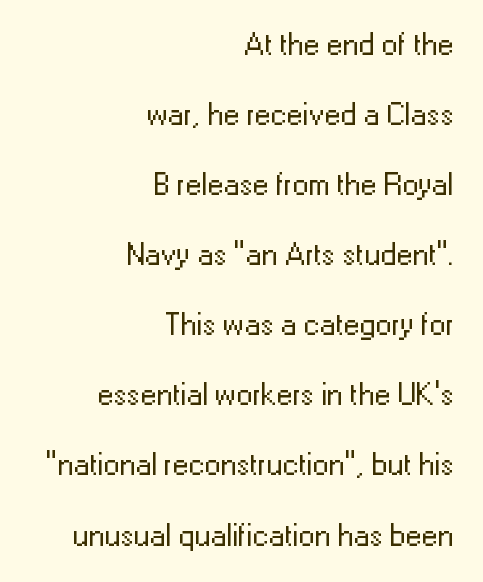
{"serif": "no", "italic": "no", "bold": "no", "weight": "regular", "width": "normal", "stroke_contrast": "low", "x_height": "medium", "monospaced": "no", "underline": "no", "align": "right", "line_spacing": "loose", "line_spacing_ratio": 2.19, "letter_spacing": "normal", "letter_spacing_em": 0.0, "glyph_px": 32}
